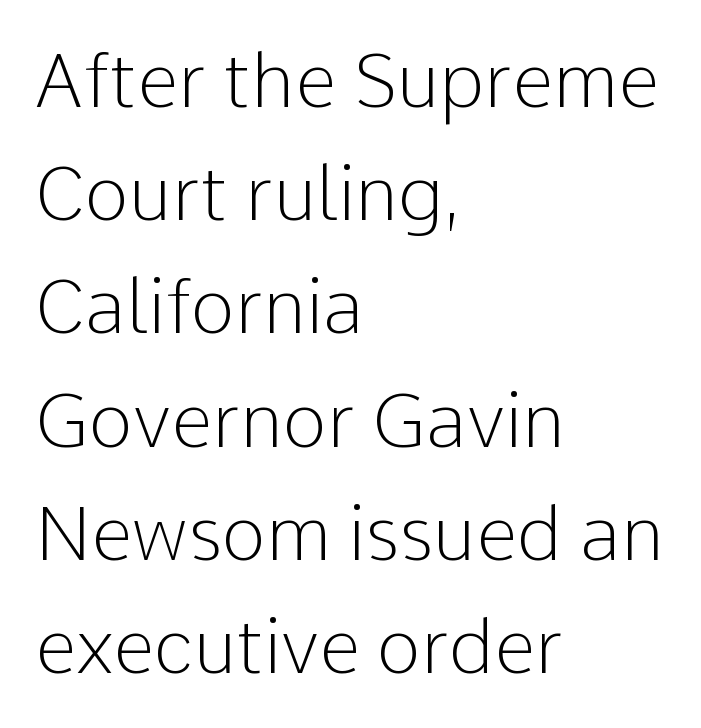
Q: Is the text bold? A: No.
Q: Is the text italic (slanted)? A: No, it is upright.
Q: Is the typeface a serif or a sans-serif typeface? A: Sans-serif.
Q: Is the text underlined? A: No.
Q: How is the paragraph aligned? A: Left-aligned.
Q: Is the spacing between letters normal or unusually wide? A: Normal.
Q: Is the spacing between lines tight, normal or loose? A: Normal.
Q: Width (condensed, normal, or wide)? A: Normal.
Q: Stroke contrast? A: Low.
Q: x-height? A: Medium.
Q: Monospaced? A: No.
